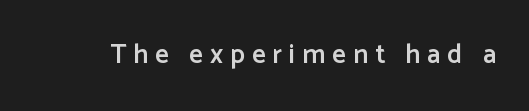
The image shows 27 px text type, upright; set unusually wide letter spacing (+0.26 em), not underlined.
